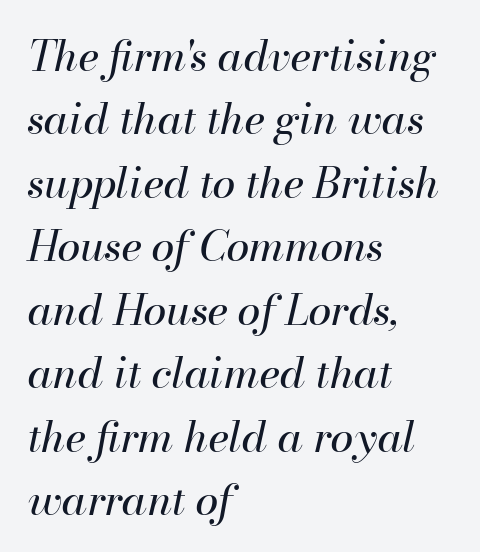
{"italic": "yes", "lean": "right", "slant_degrees": 13, "bold": "no", "weight": "regular", "width": "normal", "stroke_contrast": "high", "x_height": "small", "monospaced": "no", "underline": "no", "align": "left", "line_spacing": "normal", "line_spacing_ratio": 1.51, "letter_spacing": "normal", "letter_spacing_em": 0.0, "glyph_px": 42}
